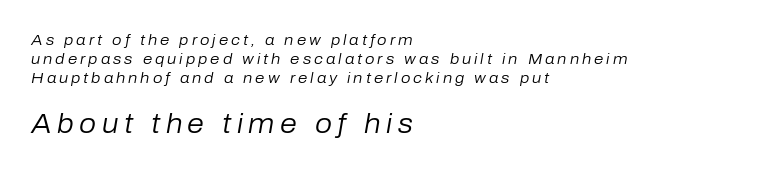
{"italic": "yes", "lean": "right", "slant_degrees": 10, "bold": "no", "underline": "no", "align": "left", "line_spacing": "normal", "line_spacing_ratio": 1.26, "letter_spacing": "wide", "letter_spacing_em": 0.2, "larger_block": "second", "size_ratio": 1.8, "glyph_px": 27}
